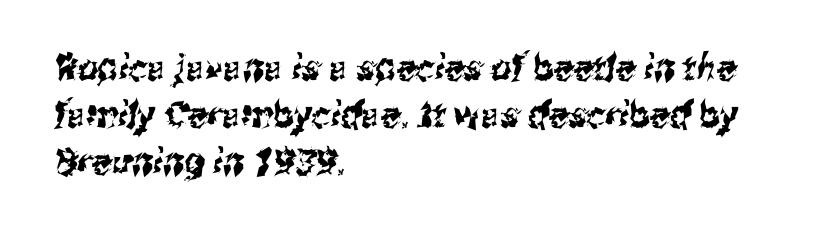
Q: Is the typeface a serif or a sans-serif typeface? A: Sans-serif.
Q: Is the text underlined? A: No.
Q: How is the paragraph aligned? A: Left-aligned.
Q: Is the spacing between letters normal or unusually wide? A: Normal.
Q: Is the spacing between lines tight, normal or loose? A: Normal.
Q: Width (condensed, normal, or wide)? A: Condensed.
Q: Stroke contrast? A: Medium.
Q: x-height? A: Medium.
Q: Monospaced? A: No.
